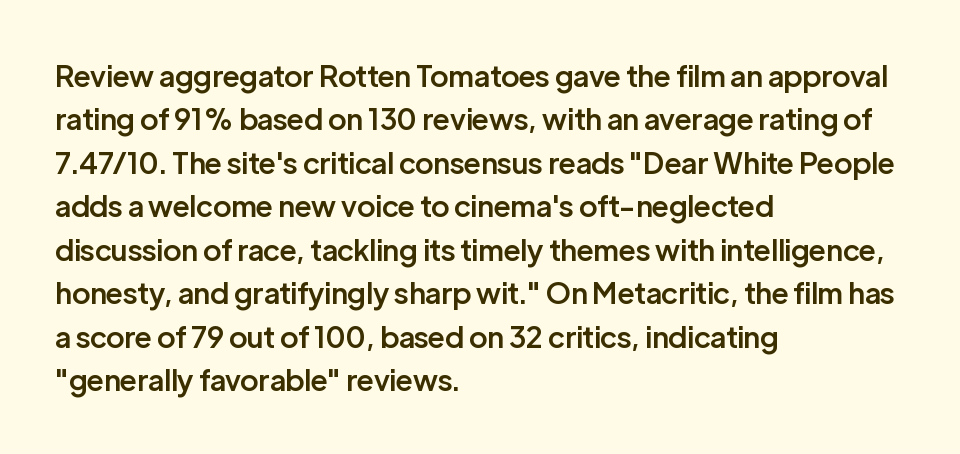
Q: Is the text bold? A: Semi-bold.
Q: Is the text italic (slanted)? A: No, it is upright.
Q: Is the typeface a serif or a sans-serif typeface? A: Sans-serif.
Q: Is the text underlined? A: No.
Q: How is the paragraph aligned? A: Left-aligned.
Q: Is the spacing between letters normal or unusually wide? A: Normal.
Q: Is the spacing between lines tight, normal or loose? A: Normal.
Q: Width (condensed, normal, or wide)? A: Normal.
Q: Stroke contrast? A: Low.
Q: x-height? A: Medium.
Q: Monospaced? A: No.
